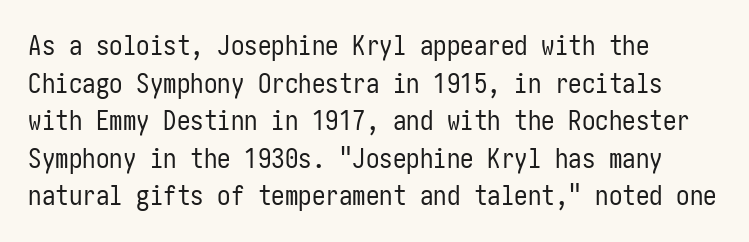
{"italic": "no", "bold": "no", "underline": "no", "align": "left", "line_spacing": "normal", "line_spacing_ratio": 1.39, "letter_spacing": "normal", "letter_spacing_em": 0.0, "glyph_px": 27}
